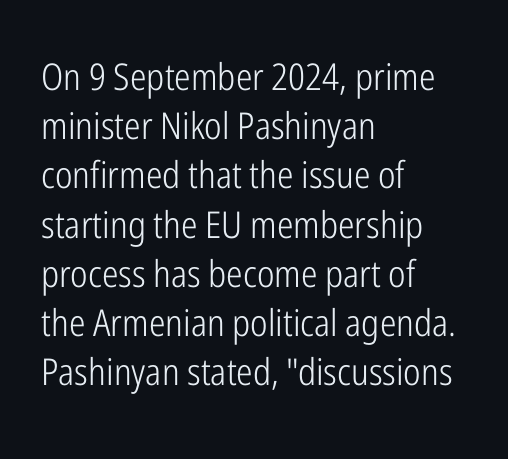
The lines in this sample share a left origin and differ only in where they stop. Typographically, this falls in the sans-serif category. This rendering leaves character spacing at its baseline value. The designer left line spacing at the default. On a weight scale, this lands at 450 or below.
